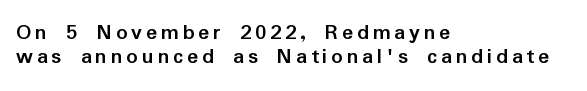
Designer's note — italics off, roman on. Each row of text sits above clean, open space. The glyphs have the mass of a bold cut. You could barely slide anything between these rows.
